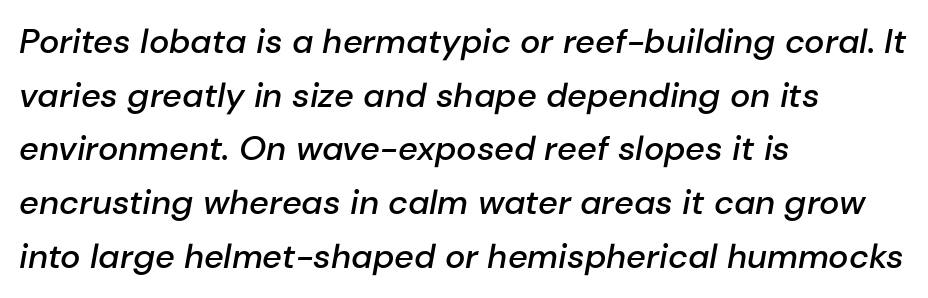
The lines sit at an ordinary, default distance from one another. The setting favours the left margin, as ordinary paragraphs usually do. The specimen reads as italic at a glance. Quick note: underline off. Caption: standard tracking, unaltered. Here the designer chose a conventional face with non-uniform glyph widths.
